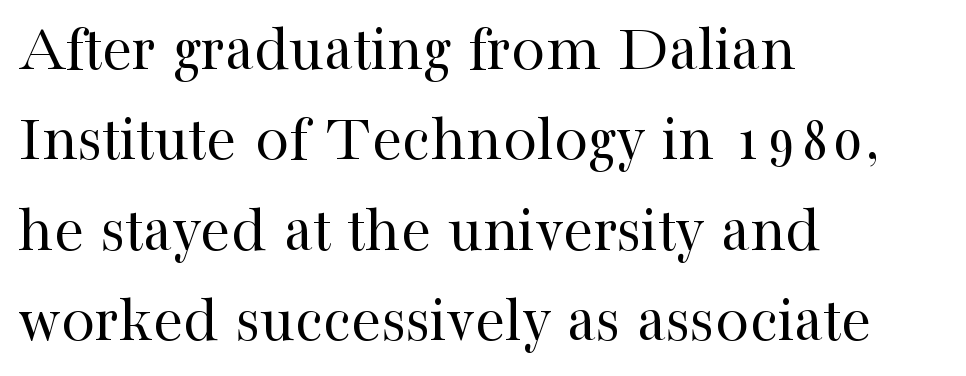
{"serif": "yes", "italic": "no", "bold": "no", "weight": "regular", "width": "normal", "stroke_contrast": "high", "x_height": "medium", "monospaced": "no", "underline": "no", "align": "left", "line_spacing": "normal", "line_spacing_ratio": 1.33, "letter_spacing": "normal", "letter_spacing_em": 0.0, "glyph_px": 68}
